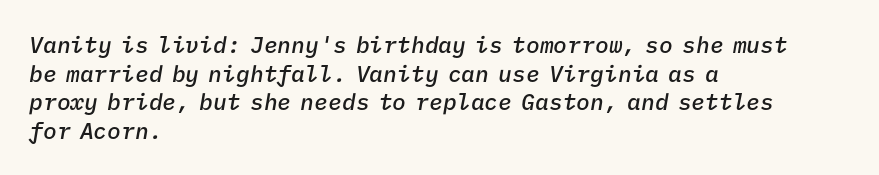
{"italic": "yes", "lean": "right", "slant_degrees": 9, "bold": "semi", "underline": "no", "align": "left", "line_spacing_ratio": 1.24, "letter_spacing": "normal", "letter_spacing_em": 0.0, "glyph_px": 23}
